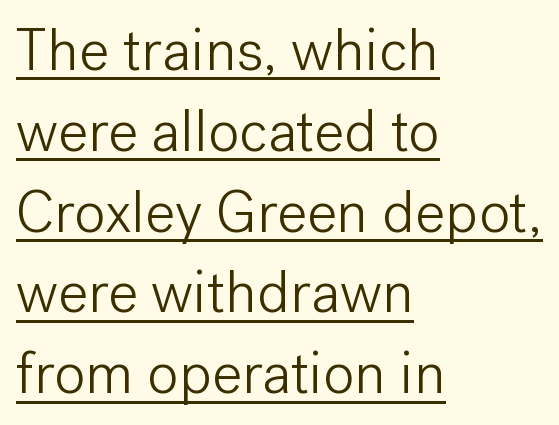
This sample has the flowing, uneven cadence of proportional lettering. Style check: upright. The rendering uses a moderate line-height, typical for paragraphs. The lettering is marked with a stroke running underneath it.
